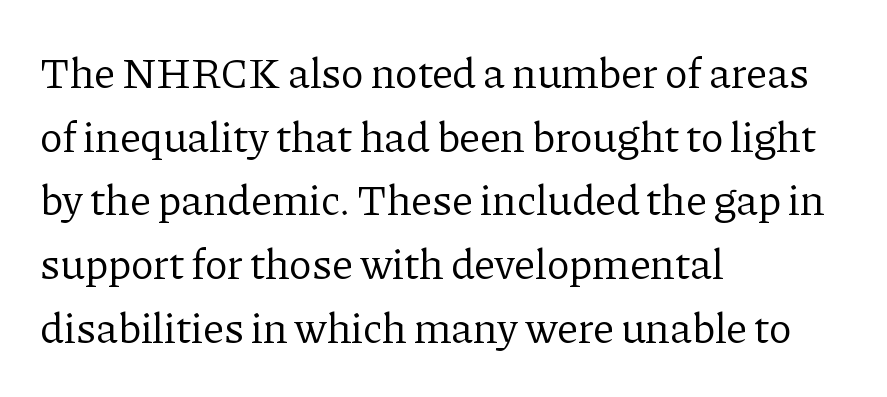
{"serif": "yes", "italic": "no", "bold": "no", "weight": "regular", "width": "normal", "stroke_contrast": "low", "x_height": "medium", "monospaced": "no", "underline": "no", "align": "left", "line_spacing": "normal", "line_spacing_ratio": 1.48, "letter_spacing": "normal", "letter_spacing_em": 0.0, "glyph_px": 43}
